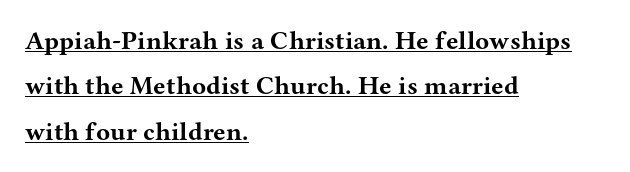
{"italic": "no", "bold": "yes", "underline": "yes", "align": "left", "line_spacing_ratio": 1.75, "letter_spacing": "normal", "letter_spacing_em": 0.0, "glyph_px": 26}
